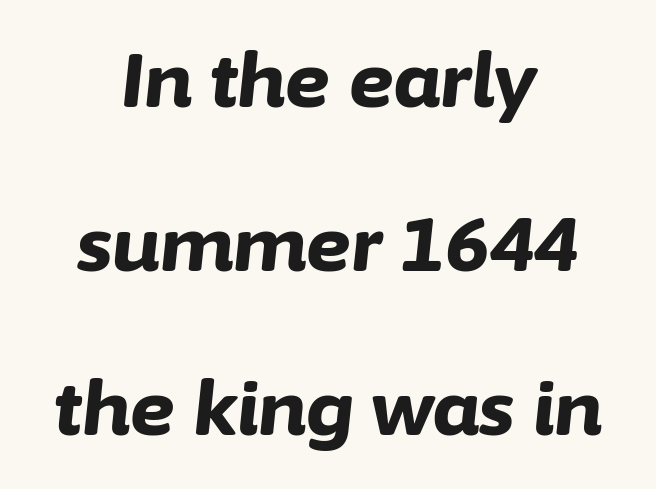
{"italic": "yes", "lean": "right", "slant_degrees": 6, "bold": "yes", "weight": "bold", "width": "normal", "stroke_contrast": "low", "x_height": "medium", "monospaced": "no", "underline": "no", "align": "center", "line_spacing": "loose", "line_spacing_ratio": 2.16, "letter_spacing": "normal", "letter_spacing_em": 0.0, "glyph_px": 76}
